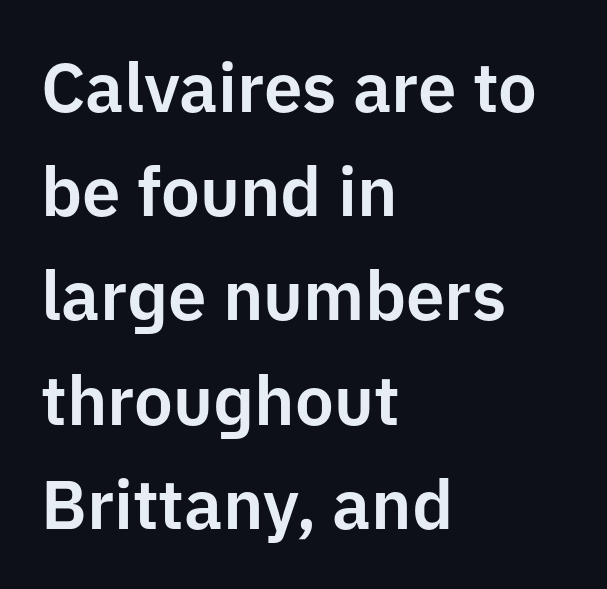
The image shows 69 px sans-serif type, upright; set left-aligned, normal line spacing (1.51x), normal letter spacing, not underlined; low stroke contrast and a medium x-height.
